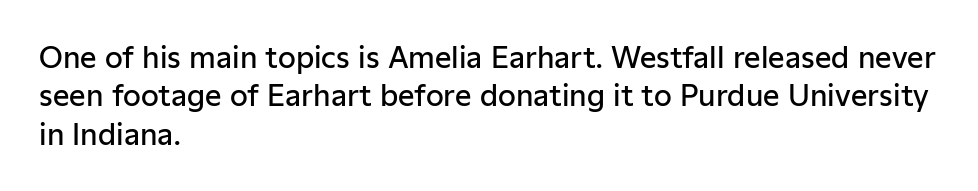
Looks like regular typesetting: each glyph gets only the width it needs. Quick note: not italic, upright. The face used here is rendered with its standard letterfit. This sample keeps an unexceptional amount of space between lines. The passage is arranged the way most books set body copy — flush left.
